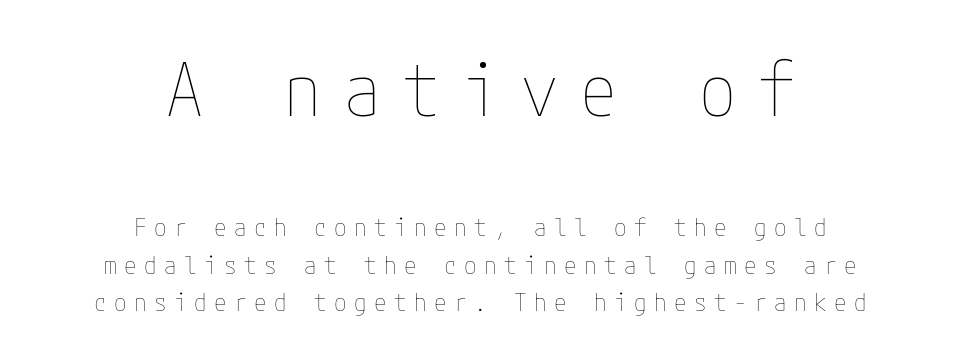
{"italic": "no", "bold": "no", "weight": "thin", "width": "condensed", "stroke_contrast": "low", "x_height": "medium", "underline": "no", "align": "center", "line_spacing": "normal", "line_spacing_ratio": 1.49, "letter_spacing": "wide", "letter_spacing_em": 0.3, "larger_block": "first", "size_ratio": 2.96, "glyph_px": 74}
